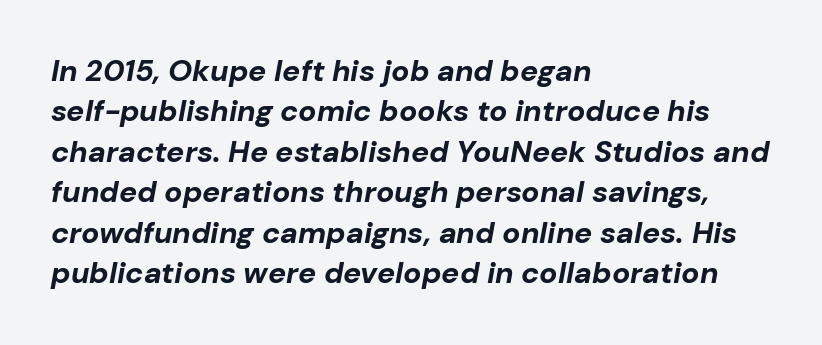
Q: Is the text bold? A: Yes.
Q: Is the text italic (slanted)? A: Yes, it leans right by about 10 degrees.
Q: Is the text underlined? A: No.
Q: How is the paragraph aligned? A: Left-aligned.
Q: Is the spacing between letters normal or unusually wide? A: Normal.
Q: Is the spacing between lines tight, normal or loose? A: Normal.
Q: Width (condensed, normal, or wide)? A: Normal.
Q: Stroke contrast? A: Low.
Q: x-height? A: Medium.
Q: Monospaced? A: No.
